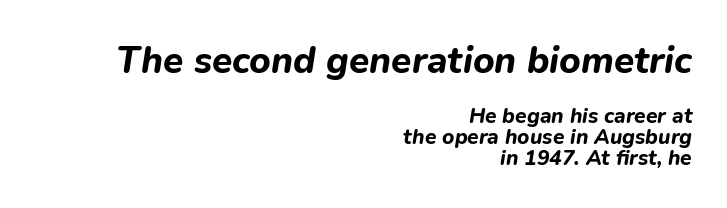
The image shows 37 px bold type, italic (leaning right); set right-aligned, tight line spacing (0.99x), normal letter spacing, not underlined; the first (top) block is 1.76x larger; low stroke contrast and a medium x-height.
